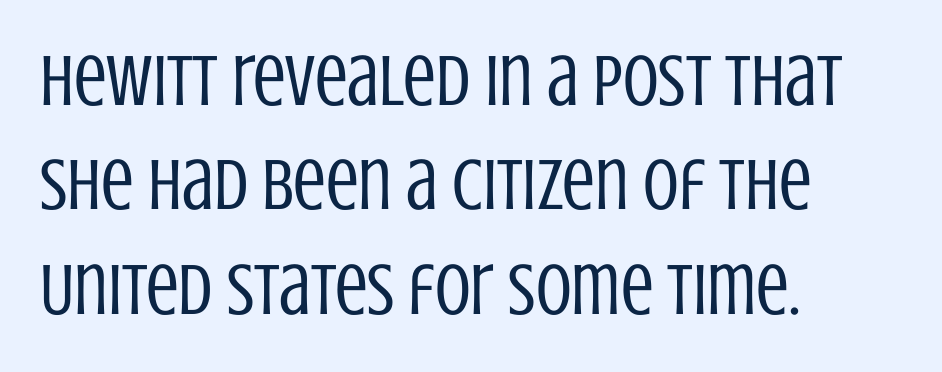
The passage shown is typeset with a sans-serif family. The typeface has the unassuming heft of standard copy or less. Each new line begins a customary step beneath the previous one. The passage shown is typed in a proportional face where columns would drift.
